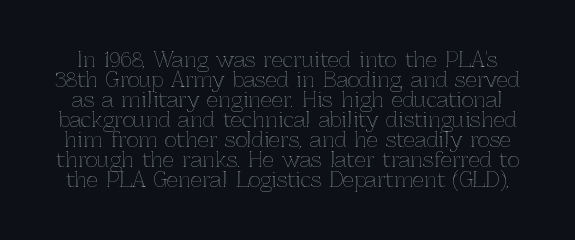
Posture: vertical. Interline gaps are noticeably narrow in this sample. Beneath every word, the page is bare. Each word holds together tightly as a unit, with standard inter-letter gaps.
